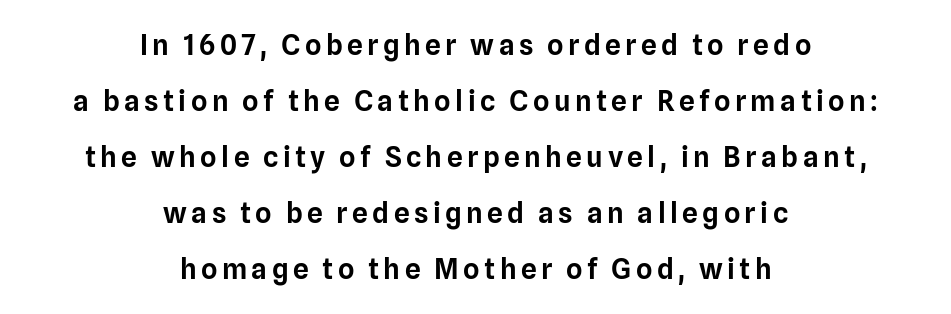
Unlike a traditional serif, this face leaves its strokes unadorned. Bare-footed words on every line. Reading down the column, the eye jumps a long way to each next line. Here the designer chose a conventional face with non-uniform glyph widths.
